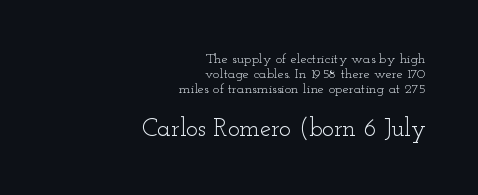
The image shows 25 px text type, upright; set right-aligned, tight line spacing (1.07x), normal letter spacing, not underlined; the second (bottom) block is 1.79x larger.
